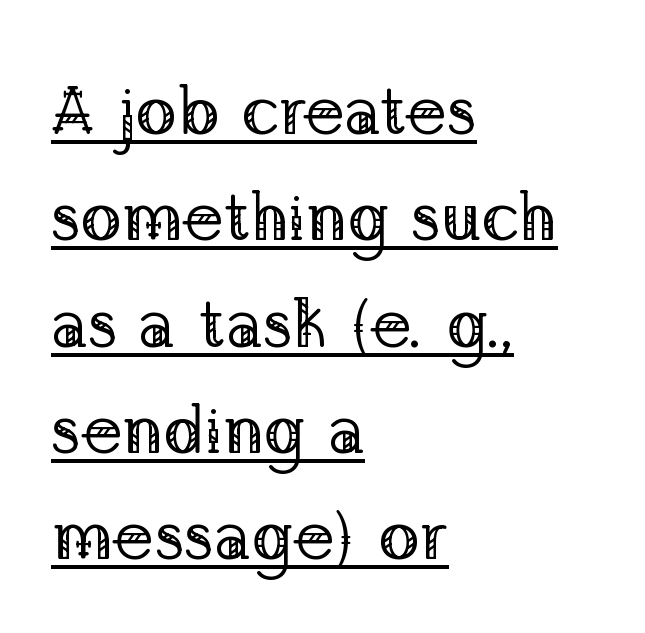
Summary of vertical rhythm: regular, with standard interline spacing. Posture: upright roman. Look at the bottom of the vertical strokes: they flare into serifs here. Glyph-to-glyph distance matches everyday printed text.
